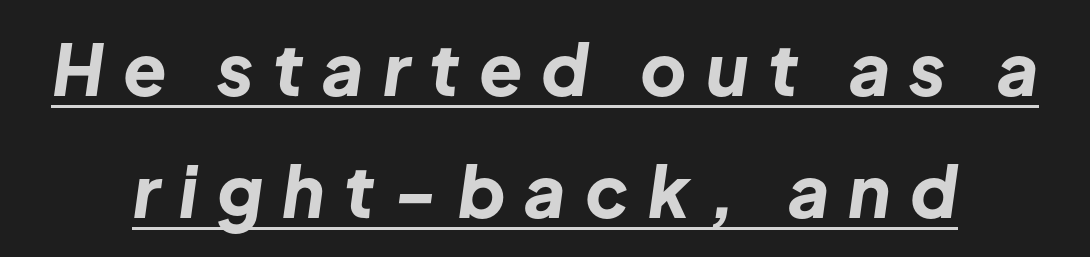
{"italic": "yes", "lean": "right", "slant_degrees": 8, "bold": "yes", "weight": "bold", "width": "normal", "stroke_contrast": "low", "x_height": "medium", "monospaced": "no", "underline": "yes", "line_spacing_ratio": 1.72, "letter_spacing": "wide", "letter_spacing_em": 0.27, "glyph_px": 71}
